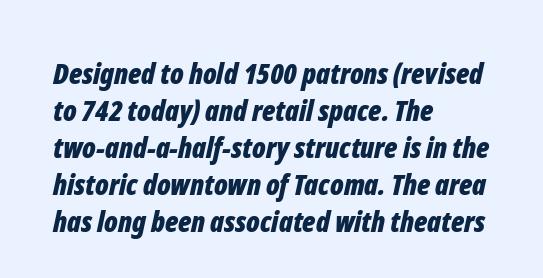
Here the designer chose a conventional face with non-uniform glyph widths. Is the type bold? Yes — the strokes are clearly thick and heavy. Caption: standard tracking, unaltered. Layout note: lines flush left.
